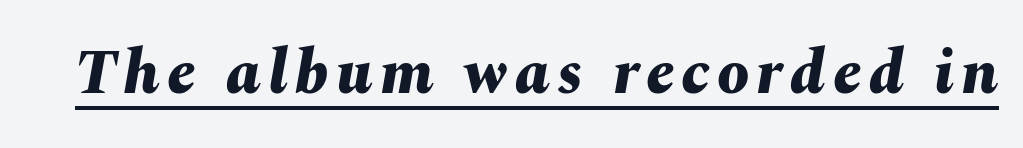
The image shows 64 px bold type, italic (leaning right); set underlined; medium stroke contrast and a medium x-height.
